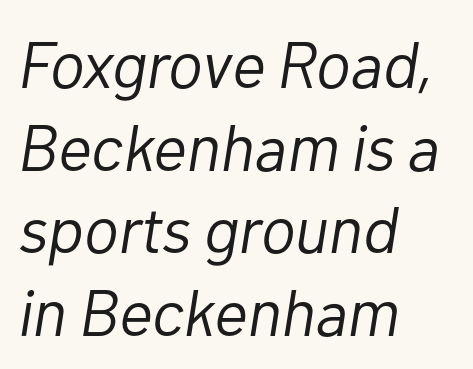
{"italic": "yes", "lean": "right", "slant_degrees": 10, "bold": "no", "weight": "light", "width": "normal", "stroke_contrast": "low", "x_height": "medium", "monospaced": "no", "underline": "no", "align": "left", "line_spacing": "normal", "line_spacing_ratio": 1.27, "letter_spacing": "normal", "letter_spacing_em": 0.0, "glyph_px": 65}
